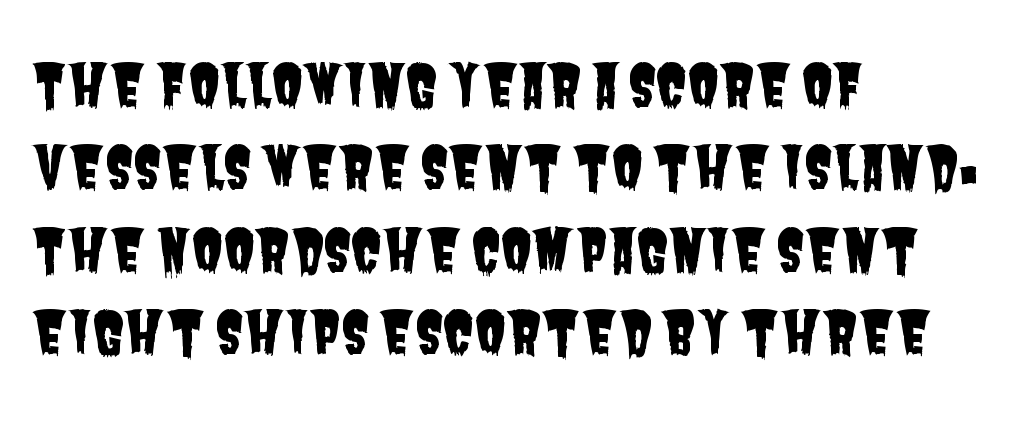
Q: Is the typeface a serif or a sans-serif typeface? A: Sans-serif.
Q: Is the text underlined? A: No.
Q: How is the paragraph aligned? A: Left-aligned.
Q: Is the spacing between letters normal or unusually wide? A: Normal.
Q: Is the spacing between lines tight, normal or loose? A: Normal.
Q: Width (condensed, normal, or wide)? A: Condensed.
Q: Stroke contrast? A: Low.
Q: x-height? A: Large.
Q: Monospaced? A: No.
